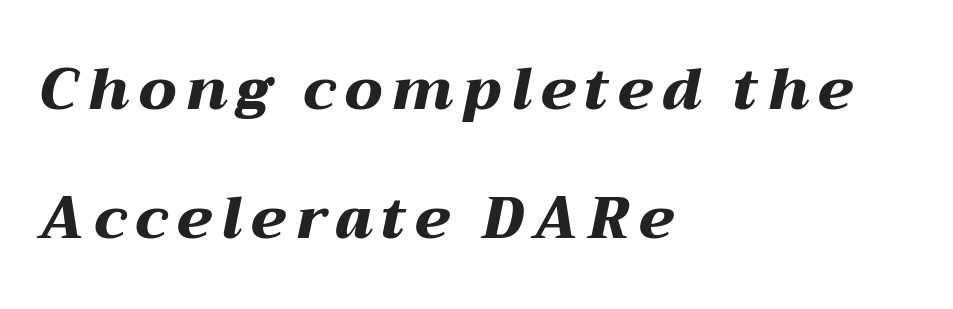
Descenders are the only things crossing below the line. Italic: yes, the glyphs are oblique. You could not count columns in this text — the font is proportionally spaced. A full-strength bold gives these letters their thick strokes.
